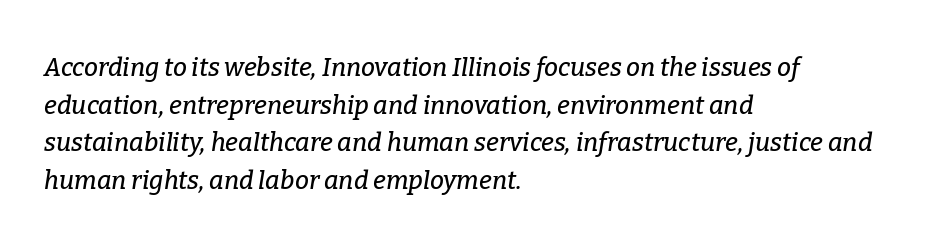
Rule under the text: the space is simply empty. A normal amount of white space separates one row of letters from the next. Tracking here is standard; glyphs follow each other at the usual distance. Alignment: flush left. The whole block is typeset with a tilt.
